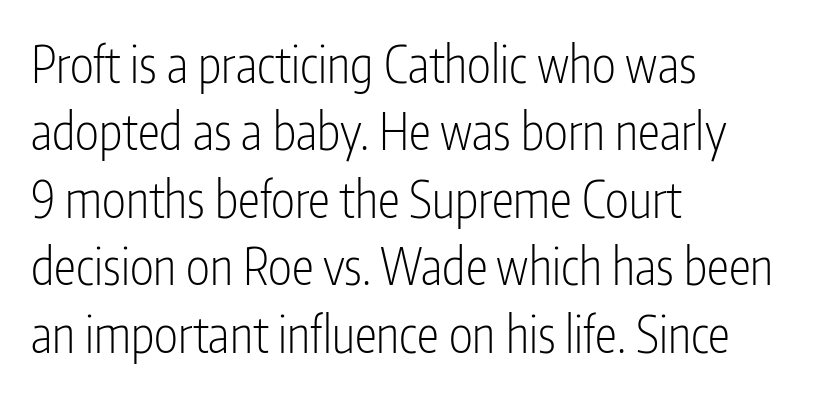
This reads as an unemphasized weight, regular at the heaviest. Between one letter and the next there's only the usual sliver of space. Looks like regular typesetting: each glyph gets only the width it needs. Nobody drew a line under any word here.
